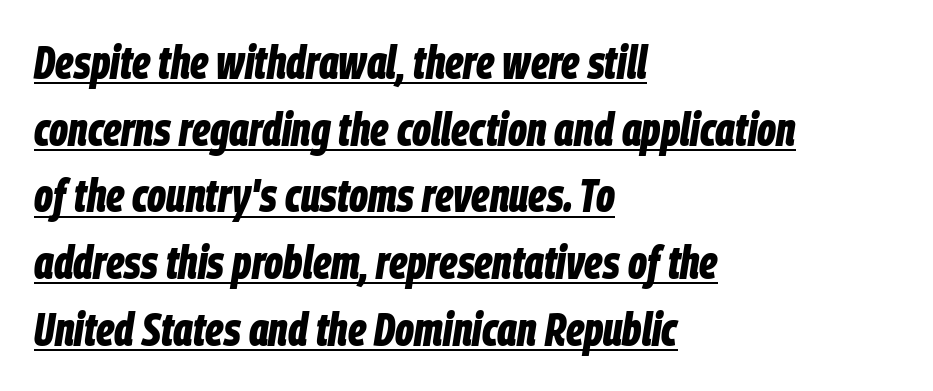
The image shows 46 px bold, condensed type, italic (leaning right); set left-aligned, normal line spacing (1.45x), normal letter spacing, underlined; low stroke contrast and a large x-height.
